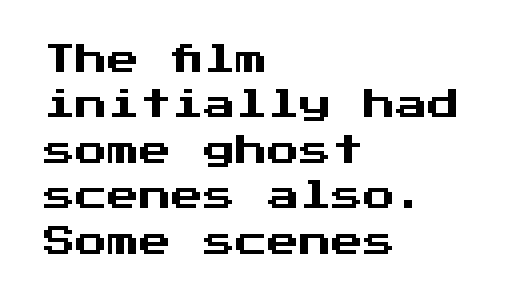
The typeface chosen for these lines omits serifs. Designer's note — italics off, roman on. This sample keeps an unexceptional amount of space between lines. Lines of text with bare space underneath. The rendering anchors every line to the left-hand side. Look at the tracking — it's just the regular setting, nothing added.
